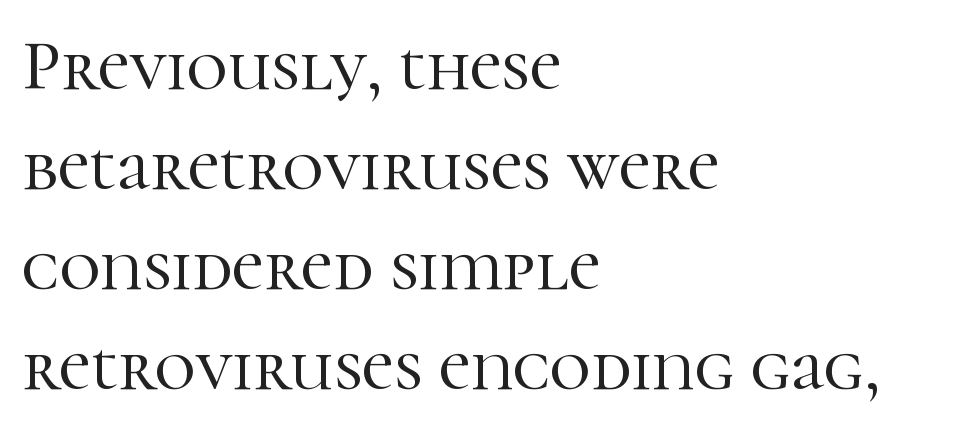
Type style note: has serifs. The letters advance in unequal steps, a hallmark of proportional type. No extra tracking has been applied to these lines. The vertical gap from one line to the next is medium. Descender tails drop into unmarked territory. Every row of glyphs begins at an identical x-position on the left.
